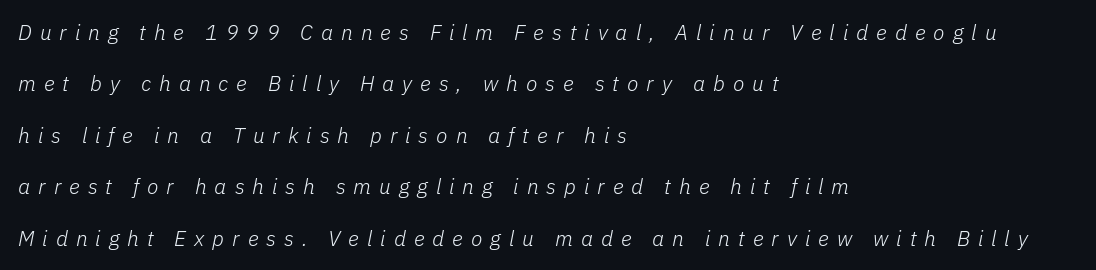
{"italic": "yes", "lean": "right", "slant_degrees": 11, "bold": "no", "underline": "no", "align": "left", "line_spacing": "loose", "line_spacing_ratio": 2.45, "letter_spacing": "wide", "letter_spacing_em": 0.38, "glyph_px": 21}
